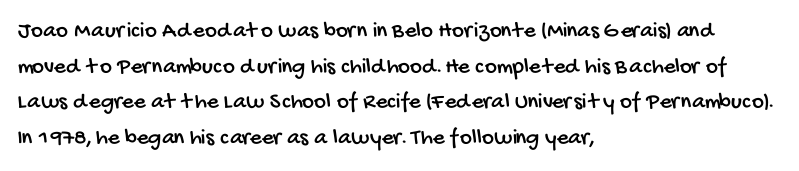
{"underline": "no", "align": "left", "line_spacing": "normal", "line_spacing_ratio": 1.55, "letter_spacing": "normal", "letter_spacing_em": 0.0, "glyph_px": 23}
